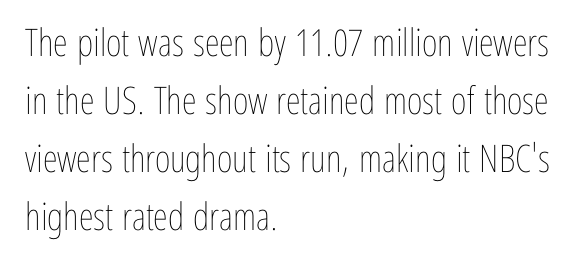
The image shows 38 px thin, condensed type, upright; set left-aligned, normal line spacing (1.53x), normal letter spacing, not underlined; low stroke contrast and a medium x-height.
